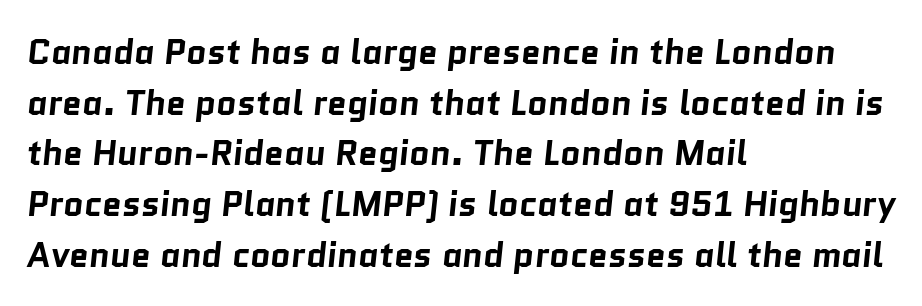
The foot of each line stays bare and open. Default kerning and tracking; the words read as compact shapes. Check where the strokes stop: nothing finishes them off — pure sans. Vertical spacing — default. Note the varied advance widths — an 'i' is clearly narrower than an 'm'.
